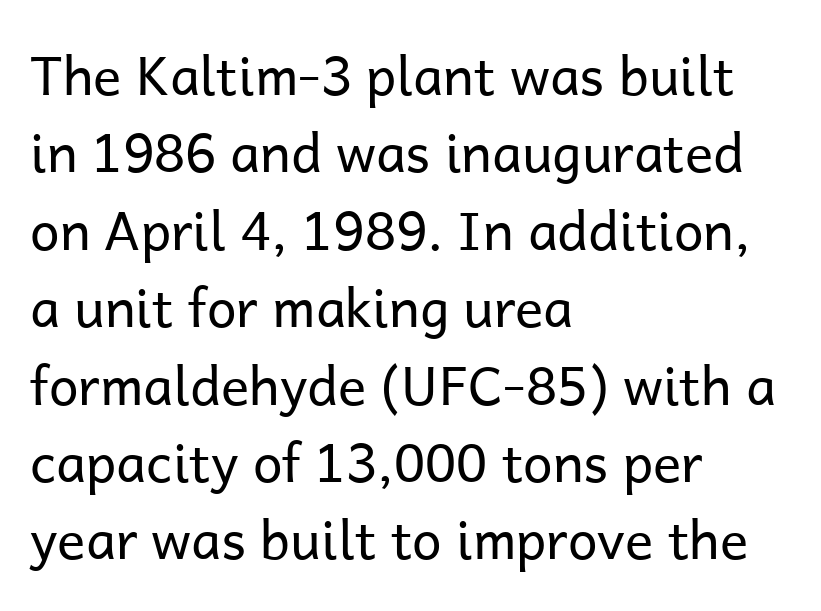
The image shows 53 px regular-weight sans-serif type, upright; set left-aligned, normal line spacing (1.46x), normal letter spacing, not underlined; low stroke contrast and a medium x-height.
